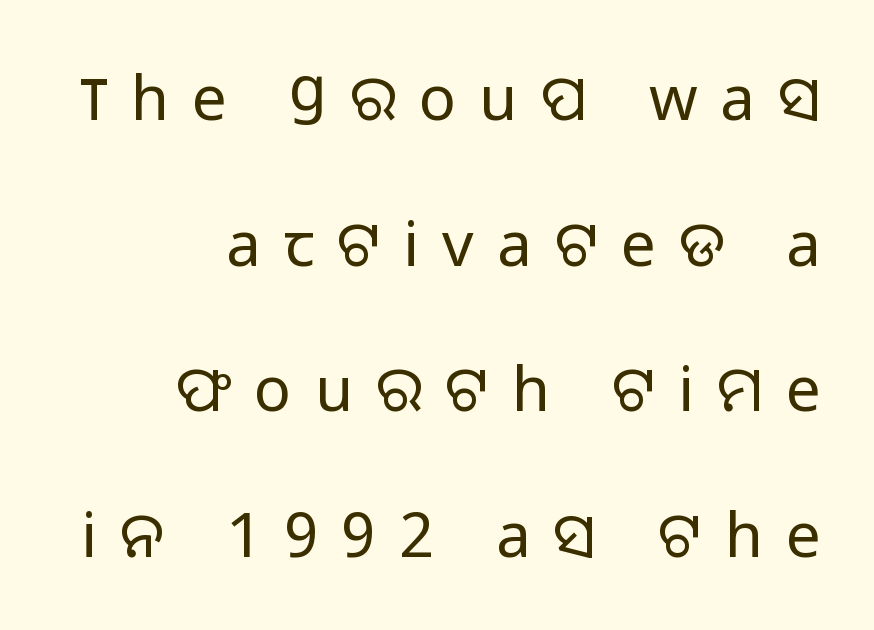
Honestly, the letter spacing is so wide it's the main thing you notice. Note the varied advance widths — an 'i' is clearly narrower than an 'm'. The area under the type is left untouched. No extra ink here — the face is not bold.
